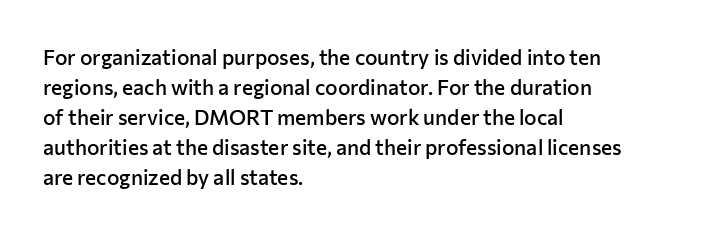
What weight is shown? A semibold, between regular and bold. Nobody touched the tracking dial on this one. This sample keeps an unexceptional amount of space between lines. The typography opts for an upright posture over an oblique one. These lines stack with their left ends in a neat column. The specimen omits any rule beneath the text block's lines.
